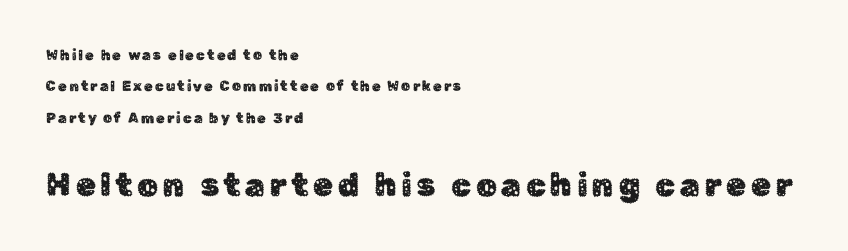
Q: Is the text italic (slanted)? A: No, it is upright.
Q: Is the typeface a serif or a sans-serif typeface? A: Sans-serif.
Q: Is the text underlined? A: No.
Q: How is the paragraph aligned? A: Left-aligned.
Q: Is the spacing between lines tight, normal or loose? A: Loose.
Q: Which block of text is set in a larger size, the first (top) or the second (bottom)? A: The second (bottom) one.
Q: Width (condensed, normal, or wide)? A: Normal.
Q: Stroke contrast? A: Low.
Q: x-height? A: Medium.
Q: Monospaced? A: No.
